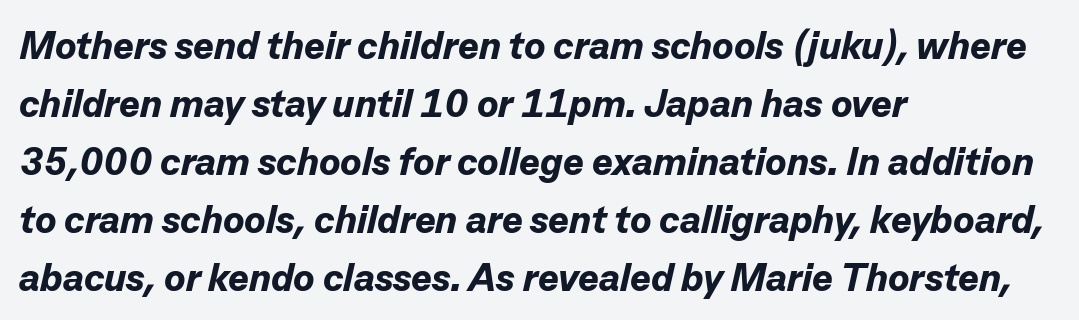
An italicized treatment has been applied to the whole sample. Chunky letters — that's bold for sure. This rendering features lettering with no underline. These lines keep a tight, regular rhythm from letter to letter. The lines sit at an ordinary, default distance from one another.
